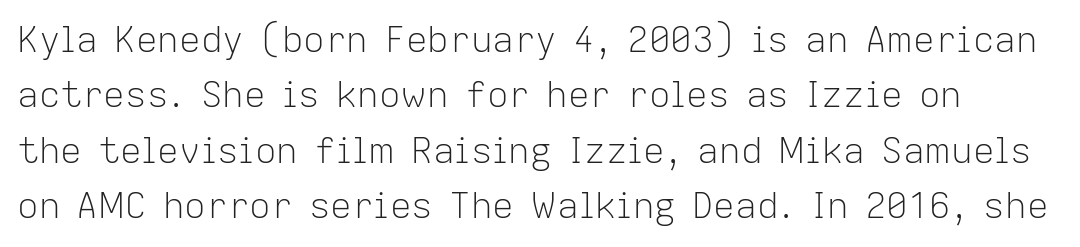
Q: Is the text bold? A: No.
Q: Is the text italic (slanted)? A: No, it is upright.
Q: Is the typeface a serif or a sans-serif typeface? A: Sans-serif.
Q: Is the text underlined? A: No.
Q: Is the spacing between letters normal or unusually wide? A: Normal.
Q: Is the spacing between lines tight, normal or loose? A: Normal.
Q: Width (condensed, normal, or wide)? A: Normal.
Q: Stroke contrast? A: Low.
Q: x-height? A: Medium.
Q: Monospaced? A: No.
